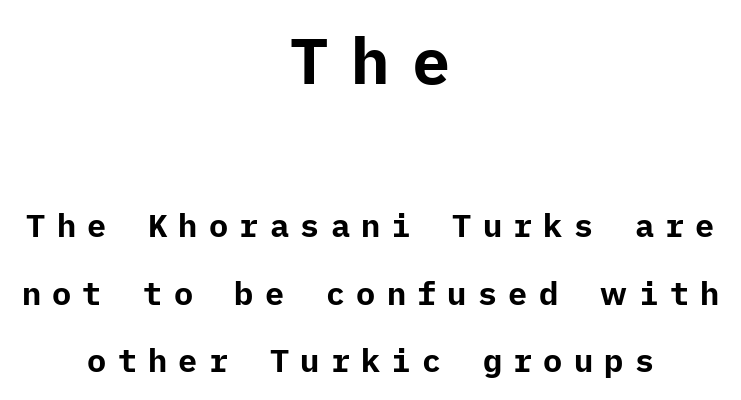
Decoration check: the copy has no underline. Ordinary non-slanted type is in use. What stands out about the letter spacing? Its width — letters are far apart. Students, observe: this is what heavily led, spacious text looks like. Visually the block forms a symmetrical silhouette, jagged on both flanks. The composition opens big and finishes small.
